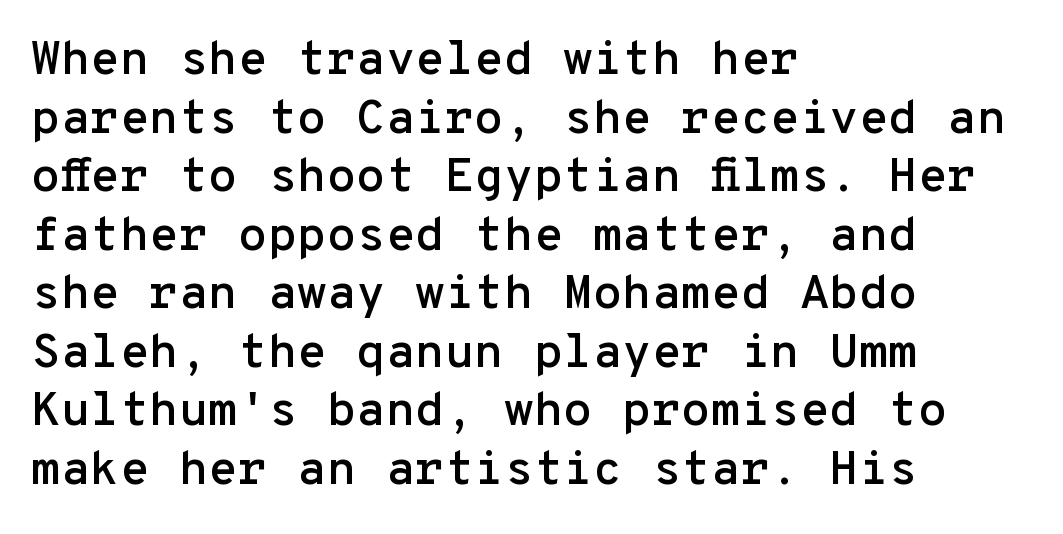
Glyph-to-glyph distance matches everyday printed text. Layout note: lines flush left. Font category for this specimen: sans-serif. Every character here occupies the same horizontal width, giving the sample a typewriter-like rhythm. Is there any slant? The stems are plumb. Just letters on the line, the space beneath them empty.
